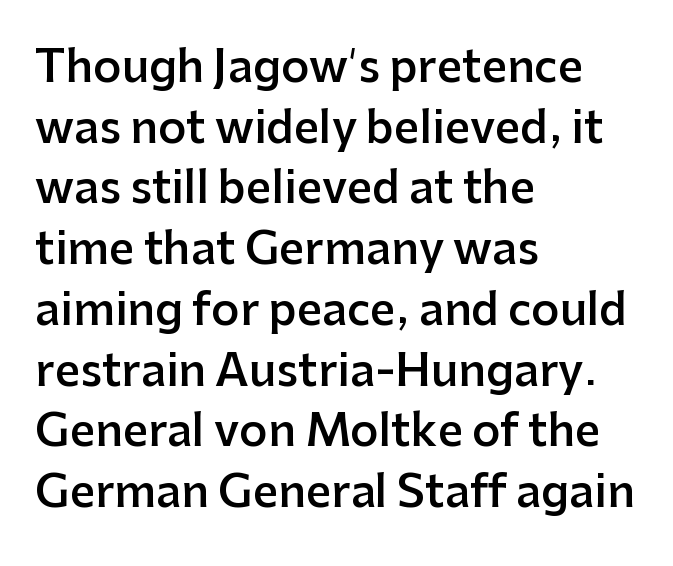
{"serif": "no", "italic": "no", "bold": "semi", "weight": "semibold", "width": "normal", "stroke_contrast": "low", "x_height": "medium", "monospaced": "no", "underline": "no", "align": "left", "line_spacing": "normal", "line_spacing_ratio": 1.38, "letter_spacing": "normal", "letter_spacing_em": 0.0, "glyph_px": 44}
